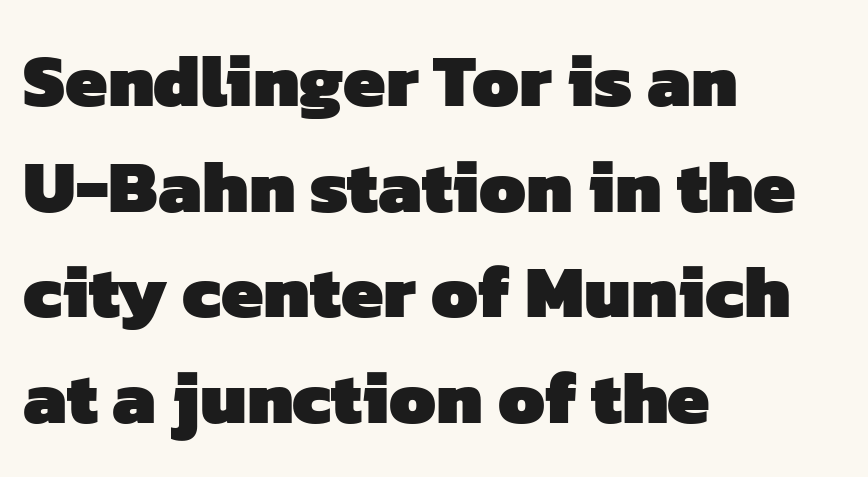
Is this a sans? Yes — the strokes have no serifs. As a designer I'd log this as weight 700, bold. The gaps between neighbouring characters are ordinary and unremarkable. Check the space under the baseline: it is left empty.
